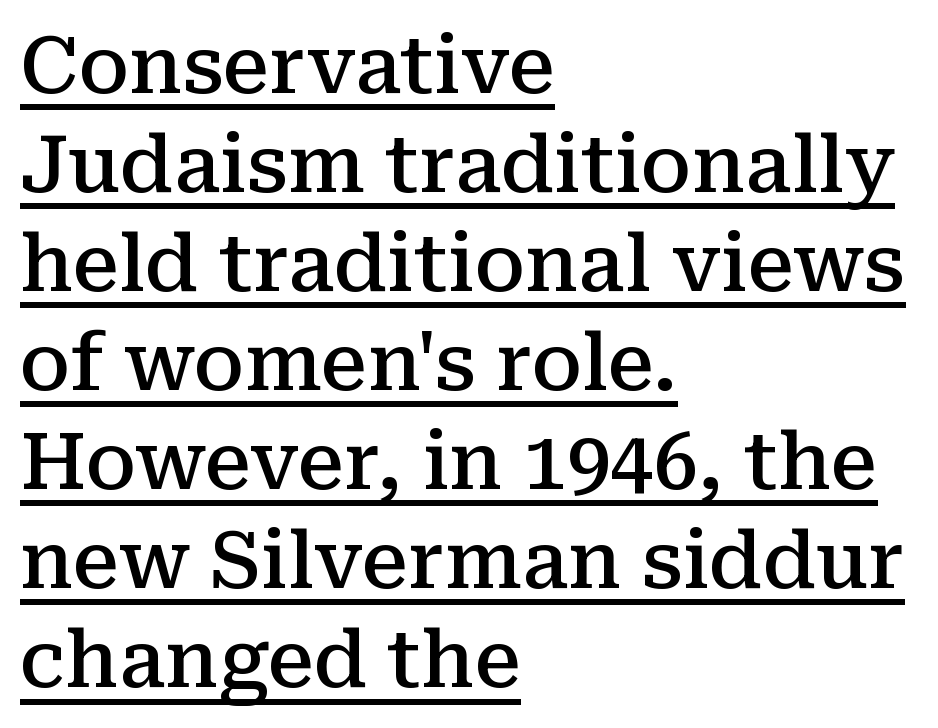
A fair bit of extra ink — the face is semibold, not bold. Is there an underline? Yes — a line sits under the letters. The typesetter chose a ragged-right arrangement here. It's the straight-up-and-down kind of type.
